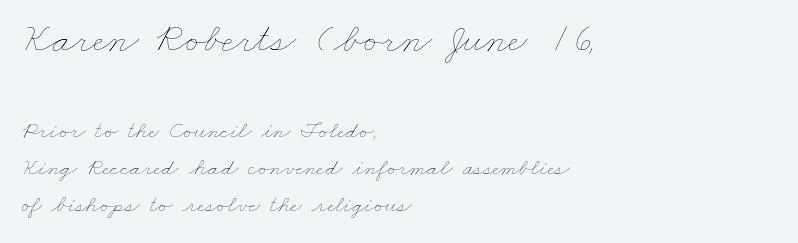
The image shows 42 px thin, wide type; set left-aligned, normal line spacing (1.55x), normal letter spacing, not underlined; the first (top) block is 1.75x larger; low stroke contrast and a small x-height.
